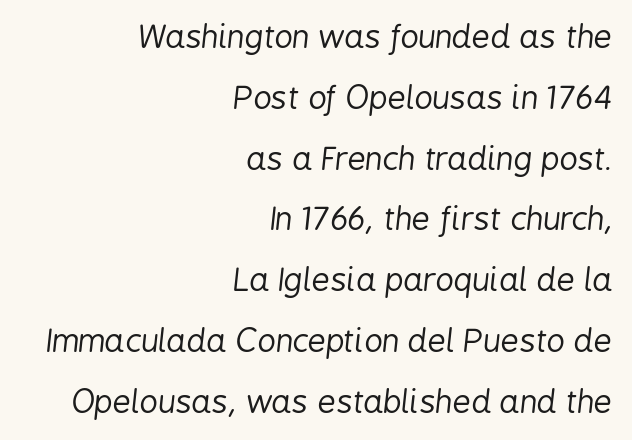
Do the characters align in a grid? No, the font is proportional. The whole block is typeset with a tilt. Airy leading. Quick note: underline off. Weight: in the light-to-regular range. Right-aligned paragraph, ragged on the left.
